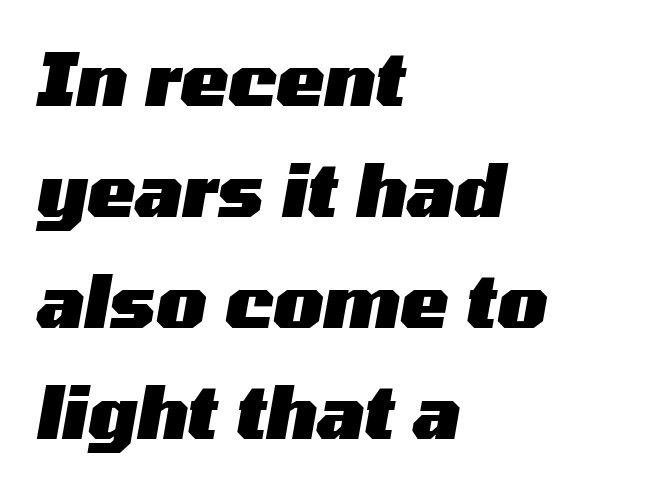
If you drew a ruler down the left edge, every line would touch it. Each new line begins a customary step beneath the previous one. Letters rest on an invisible, unmarked baseline. A typesetter would call this proportional, since set widths differ per character.
